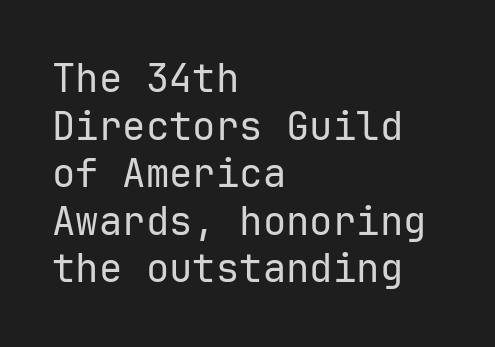
{"serif": "no", "italic": "no", "bold": "no", "weight": "regular", "width": "normal", "stroke_contrast": "low", "x_height": "medium", "monospaced": "yes", "underline": "no", "align": "left", "line_spacing_ratio": 1.22, "letter_spacing": "normal", "letter_spacing_em": 0.0, "glyph_px": 39}
